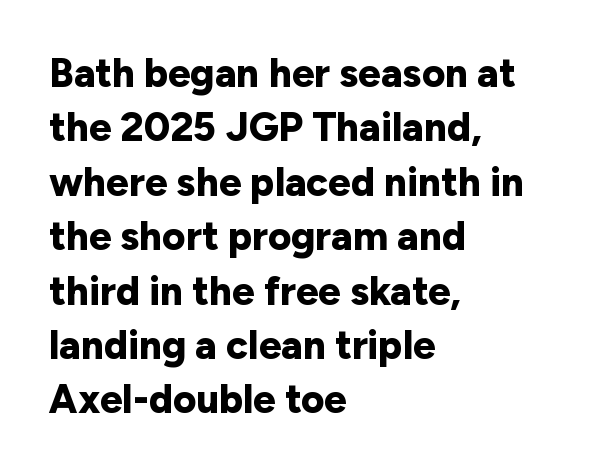
Q: Is the text bold? A: Yes.
Q: Is the text italic (slanted)? A: No, it is upright.
Q: Is the typeface a serif or a sans-serif typeface? A: Sans-serif.
Q: Is the text underlined? A: No.
Q: How is the paragraph aligned? A: Left-aligned.
Q: Is the spacing between letters normal or unusually wide? A: Normal.
Q: Is the spacing between lines tight, normal or loose? A: Normal.
Q: Width (condensed, normal, or wide)? A: Normal.
Q: Stroke contrast? A: Low.
Q: x-height? A: Medium.
Q: Monospaced? A: No.
